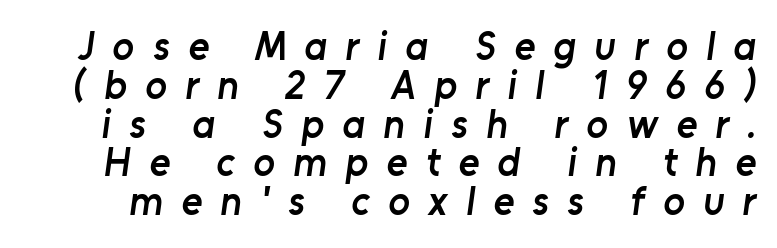
The image shows 40 px semibold sans-serif type; set tight line spacing (0.97x), unusually wide letter spacing (+0.46 em), not underlined; low stroke contrast and a medium x-height.
